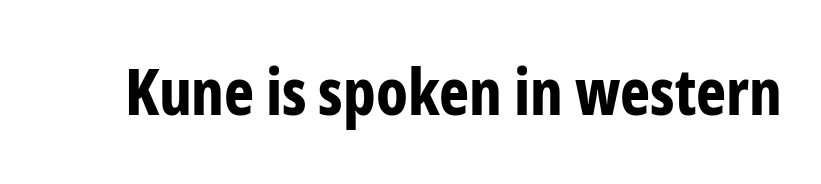
{"serif": "no", "italic": "no", "bold": "yes", "weight": "bold", "width": "condensed", "stroke_contrast": "low", "x_height": "medium", "monospaced": "no", "underline": "no", "letter_spacing": "normal", "letter_spacing_em": 0.0, "glyph_px": 64}
